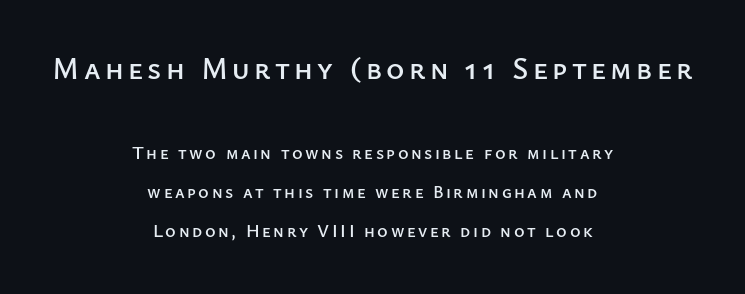
{"serif": "no", "italic": "no", "width": "normal", "stroke_contrast": "low", "x_height": "medium", "monospaced": "no", "underline": "no", "align": "center", "line_spacing": "loose", "line_spacing_ratio": 2.17, "larger_block": "first", "size_ratio": 1.72, "glyph_px": 31}
